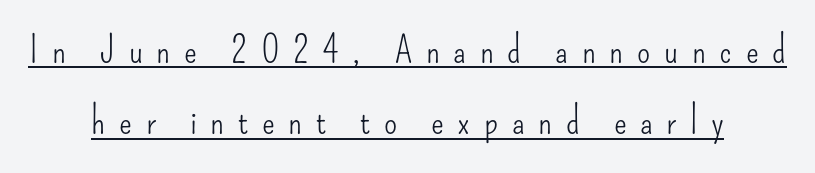
{"serif": "no", "italic": "no", "bold": "no", "weight": "light", "width": "condensed", "stroke_contrast": "low", "x_height": "small", "monospaced": "no", "underline": "yes", "align": "center", "line_spacing_ratio": 1.88, "letter_spacing": "wide", "letter_spacing_em": 0.36, "glyph_px": 38}
